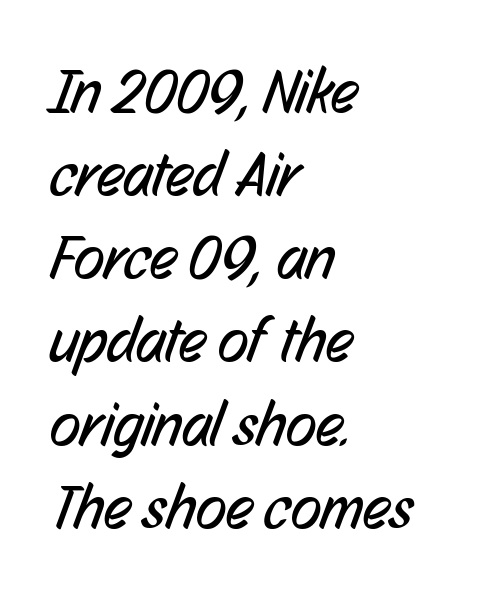
{"serif": "no", "bold": "no", "weight": "regular", "width": "condensed", "stroke_contrast": "low", "x_height": "medium", "monospaced": "no", "underline": "no", "align": "left", "line_spacing": "normal", "line_spacing_ratio": 1.32, "letter_spacing": "normal", "letter_spacing_em": 0.0, "glyph_px": 63}
